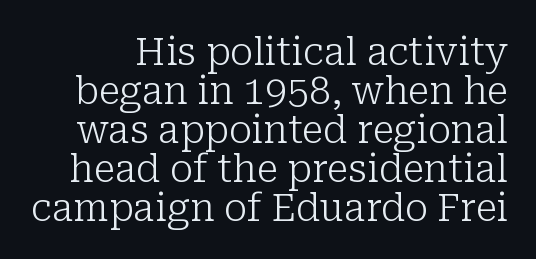
The image shows 39 px light serif type, upright; set tight line spacing (1.0x), normal letter spacing, not underlined; low stroke contrast and a medium x-height.
